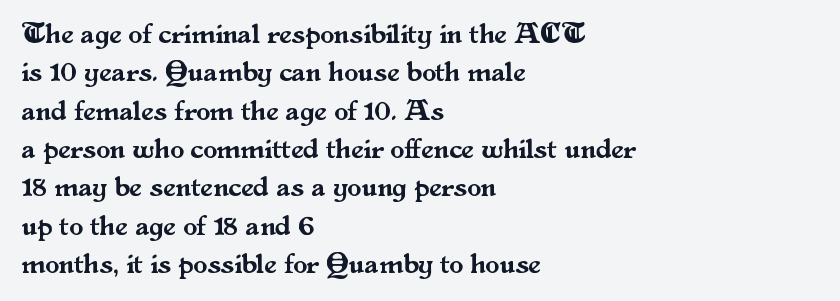
Does extra space separate the letters? No, they use regular spacing. Small tapered or slab feet sit at the stroke ends, so this counts as serif. Style check: upright. The rendering uses natural spacing where letterforms have individual widths.
